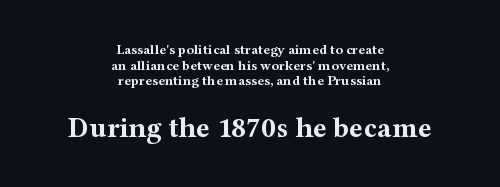
Plain, unruled lines of type. The letters advance in unequal steps, a hallmark of proportional type. The vertical gap from one line to the next is small. A student would call this center alignment; a typographer would say set centered. Ascenders rise straight up at ninety degrees. Compare the two chunks: the lower has the greater cap height.
